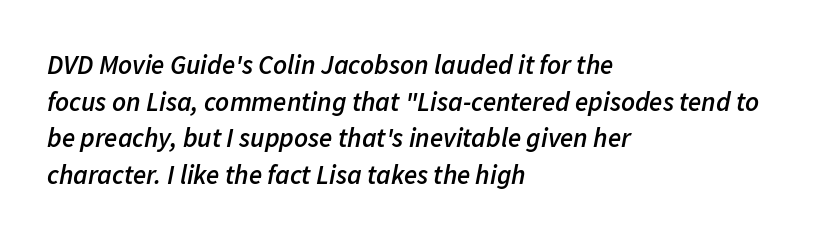
Yep, that's italic — everything's leaning. Casual observation: everything's shoved over to the left. Every letter is mildly thick-stroked: semibold rather than bold. This sample uses plain, unmodified letter spacing. Clear beneath every line of the passage.
